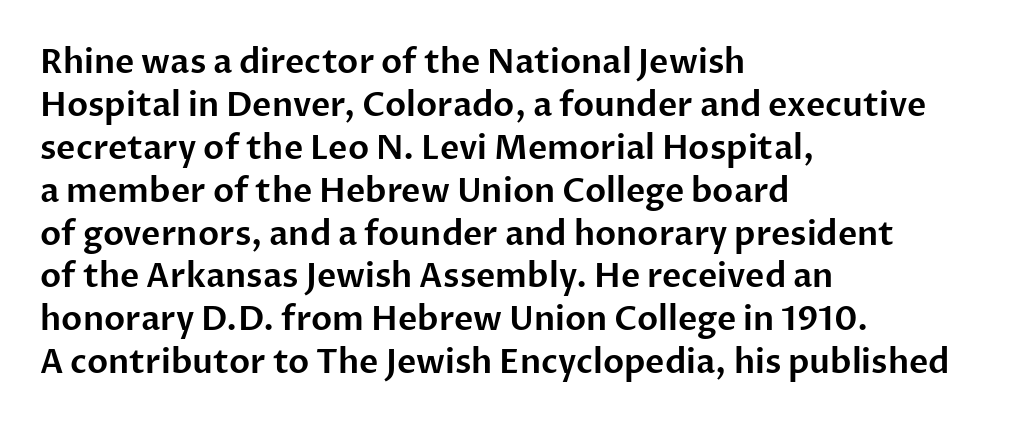
Think of a printed novel: that variable character pitch is what you see here. How would I describe the line gaps? Plain and ordinary. A typesetter would mark this as roman, not italic. Nope, no serifs anywhere on these letters.
